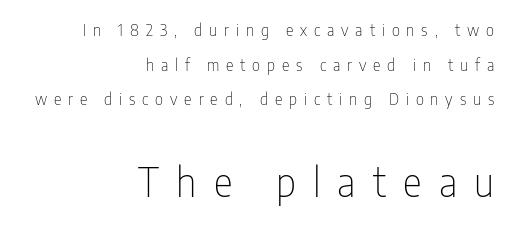
The paragraph shown leans on its right margin. A typesetter would call this proportional, since set widths differ per character. Is this a sans? Yes — the strokes have no serifs. Is this a heavy cut? Hardly; it is regular or lighter. The space between consecutive lines is lavish.
